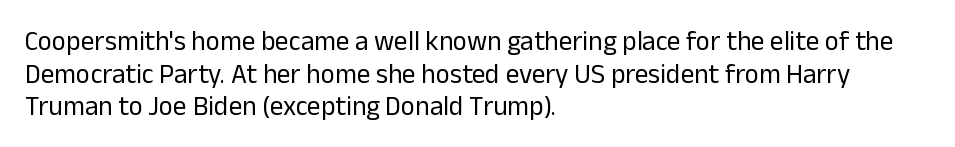
The image shows 27 px text type, upright; set left-aligned, line spacing 1.21x, normal letter spacing, not underlined.
